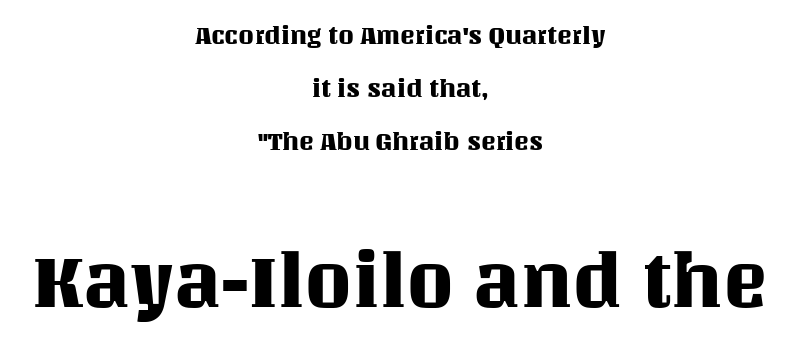
Descenders hang freely into open space. The passage shown stacks its lines with a broad gap. The type sits square on the baseline with zero lean. Proportional: the letters do not fall into vertical columns. Default kerning and tracking; the words read as compact shapes. Does the copy run flush right? No — it is centered line by line.
